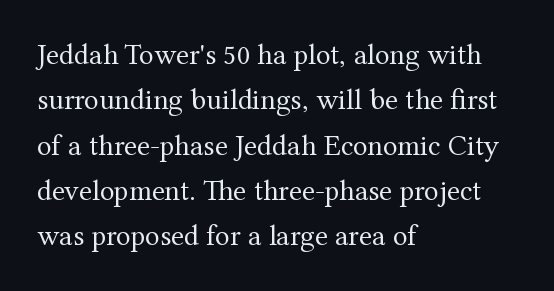
{"serif": "yes", "italic": "no", "bold": "no", "weight": "regular", "width": "normal", "stroke_contrast": "medium", "x_height": "medium", "monospaced": "no", "underline": "no", "align": "left", "line_spacing": "normal", "line_spacing_ratio": 1.51, "letter_spacing": "normal", "letter_spacing_em": 0.0, "glyph_px": 30}
